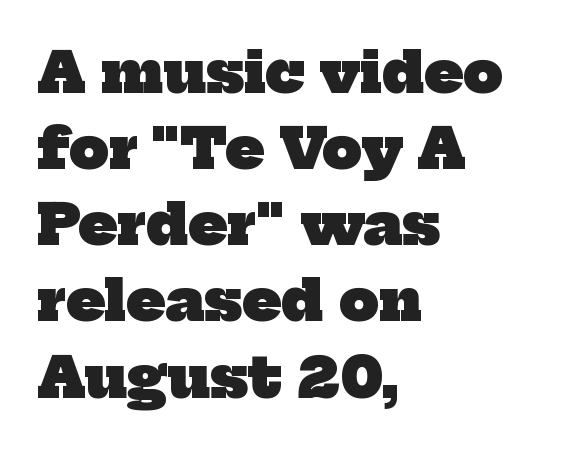
Emphasis by weight is at full strength: bold. Layout note: lines flush left. The font family rendered here belongs to the serif group. In terms of letterspacing, this is plain default setting. Is this a fixed-width face? No — the glyphs have proportional, varying widths.
